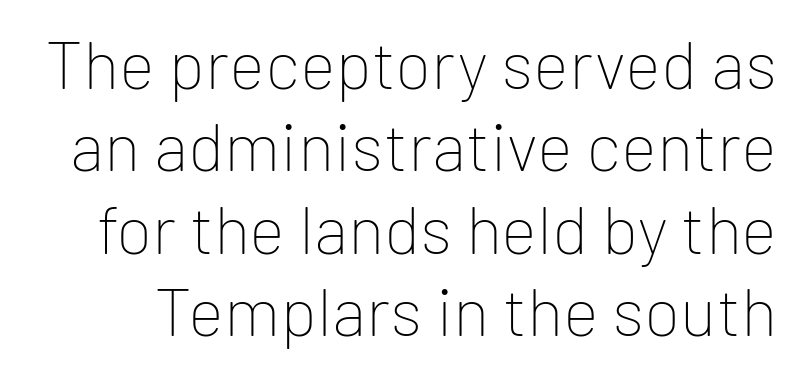
Q: Is the text bold? A: No.
Q: Is the text italic (slanted)? A: No, it is upright.
Q: Is the typeface a serif or a sans-serif typeface? A: Sans-serif.
Q: Is the text underlined? A: No.
Q: Is the spacing between letters normal or unusually wide? A: Normal.
Q: Width (condensed, normal, or wide)? A: Normal.
Q: Stroke contrast? A: Low.
Q: x-height? A: Medium.
Q: Monospaced? A: No.
